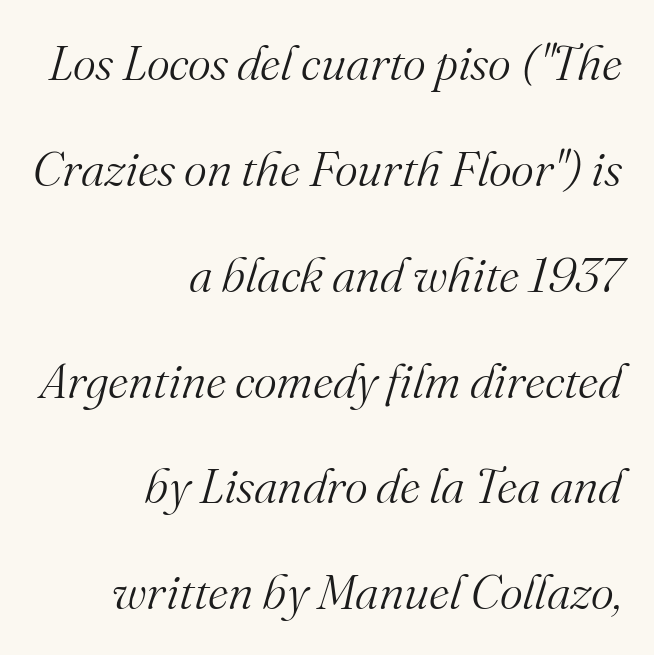
Does the leading feel generous? Absolutely, it's lavish. Check the space under the baseline: it is left empty. Character widths vary here, with narrow letters taking less room than wide ones. Is the type slanted? Yes — the strokes lean at a clear angle. The letters carry serifs — small finishing strokes at the ends of their stems.
